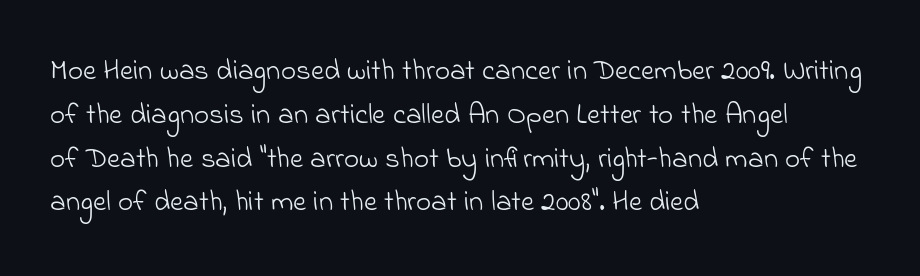
Q: Is the text bold? A: No.
Q: Is the typeface a serif or a sans-serif typeface? A: Sans-serif.
Q: Is the text underlined? A: No.
Q: How is the paragraph aligned? A: Left-aligned.
Q: Is the spacing between letters normal or unusually wide? A: Normal.
Q: Is the spacing between lines tight, normal or loose? A: Normal.
Q: Width (condensed, normal, or wide)? A: Normal.
Q: Stroke contrast? A: Low.
Q: x-height? A: Small.
Q: Monospaced? A: No.
